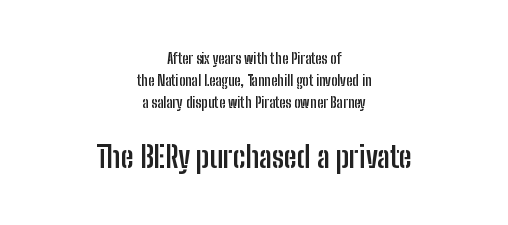
{"serif": "no", "italic": "no", "bold": "yes", "weight": "semibold", "width": "condensed", "stroke_contrast": "low", "x_height": "medium", "monospaced": "no", "underline": "no", "align": "center", "line_spacing": "normal", "line_spacing_ratio": 1.56, "letter_spacing": "normal", "letter_spacing_em": 0.0, "larger_block": "second", "size_ratio": 2.07, "glyph_px": 29}
